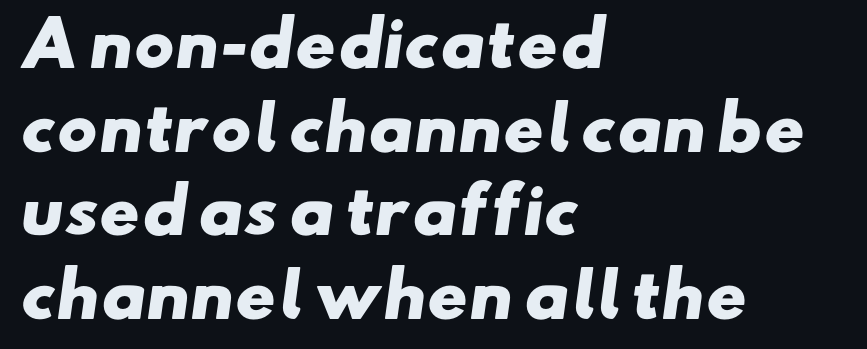
Q: Is the text bold? A: Yes.
Q: Is the typeface a serif or a sans-serif typeface? A: Sans-serif.
Q: Is the text underlined? A: No.
Q: How is the paragraph aligned? A: Left-aligned.
Q: Is the spacing between letters normal or unusually wide? A: Normal.
Q: Is the spacing between lines tight, normal or loose? A: Normal.
Q: Width (condensed, normal, or wide)? A: Wide.
Q: Stroke contrast? A: Low.
Q: x-height? A: Small.
Q: Monospaced? A: No.
